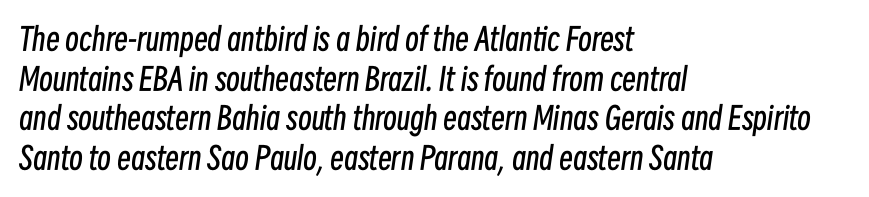
Q: Is the text bold? A: No.
Q: Is the text italic (slanted)? A: Yes, it leans right by about 8 degrees.
Q: Is the text underlined? A: No.
Q: How is the paragraph aligned? A: Left-aligned.
Q: Is the spacing between letters normal or unusually wide? A: Normal.
Q: Is the spacing between lines tight, normal or loose? A: Normal.
Q: Width (condensed, normal, or wide)? A: Condensed.
Q: Stroke contrast? A: Low.
Q: x-height? A: Medium.
Q: Monospaced? A: No.
